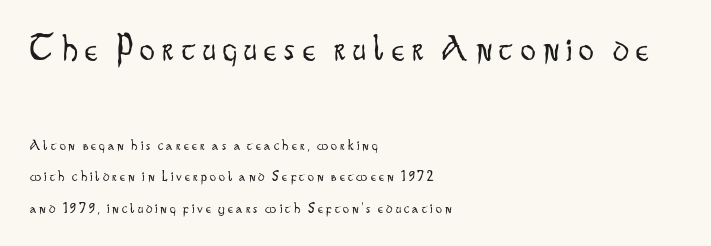
The image shows 37 px light, condensed sans-serif type, upright; set left-aligned, loose line spacing (2.11x), unusually wide letter spacing (+0.21 em), not underlined; the first (top) block is 2.47x larger; low stroke contrast and a small x-height.
